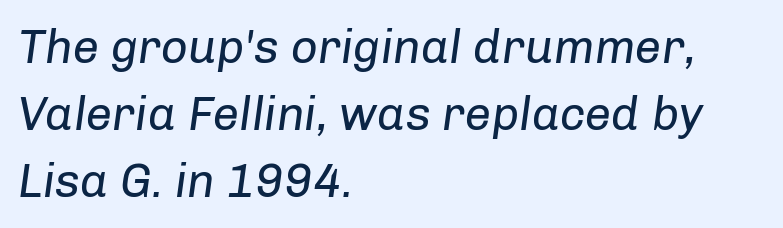
Q: Is the text bold? A: No.
Q: Is the text italic (slanted)? A: Yes, it leans right by about 8 degrees.
Q: Is the text underlined? A: No.
Q: How is the paragraph aligned? A: Left-aligned.
Q: Is the spacing between letters normal or unusually wide? A: Normal.
Q: Is the spacing between lines tight, normal or loose? A: Normal.
Q: Width (condensed, normal, or wide)? A: Normal.
Q: Stroke contrast? A: Low.
Q: x-height? A: Medium.
Q: Monospaced? A: No.
